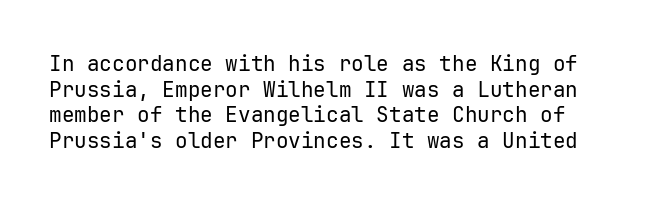
A bare baseline throughout the passage. The font sits on the lighter half of the weight spectrum, regular included. Compared with typical body copy, the letter spacing here is the same. If you drew a line through each stem, it would be perfectly vertical.
